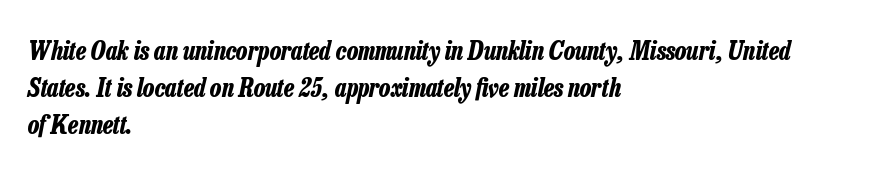
The image shows 25 px bold type, italic (leaning right); set left-aligned, normal line spacing (1.48x), normal letter spacing, not underlined.
